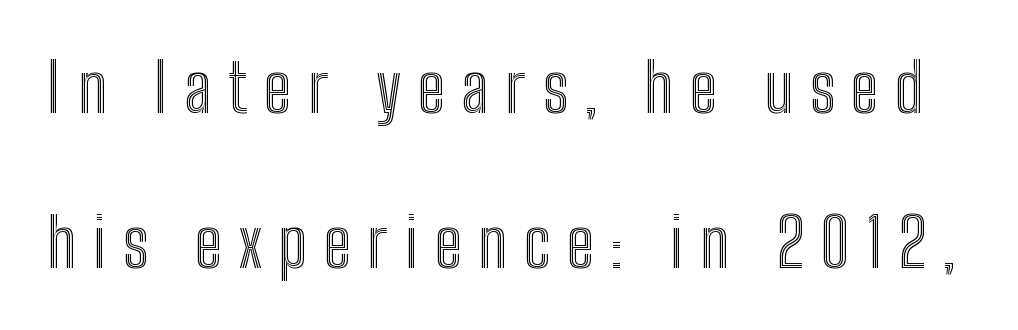
This sample trades compactness for vertical openness between lines. Letter spacing: wide. No italicization has been applied; the sample stays upright. Do the characters align in a grid? No, the font is proportional.
